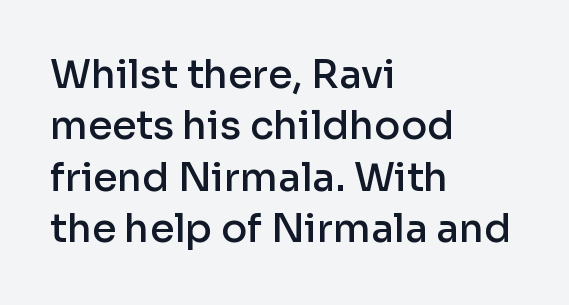
Q: Is the text bold? A: Semi-bold.
Q: Is the text italic (slanted)? A: No, it is upright.
Q: Is the typeface a serif or a sans-serif typeface? A: Sans-serif.
Q: Is the text underlined? A: No.
Q: How is the paragraph aligned? A: Left-aligned.
Q: Is the spacing between letters normal or unusually wide? A: Normal.
Q: Is the spacing between lines tight, normal or loose? A: Normal.
Q: Width (condensed, normal, or wide)? A: Normal.
Q: Stroke contrast? A: Low.
Q: x-height? A: Medium.
Q: Monospaced? A: No.
